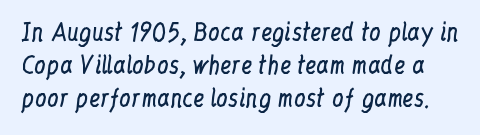
{"bold": "no", "underline": "no", "line_spacing": "normal", "line_spacing_ratio": 1.44, "letter_spacing": "normal", "letter_spacing_em": 0.0, "glyph_px": 23}
